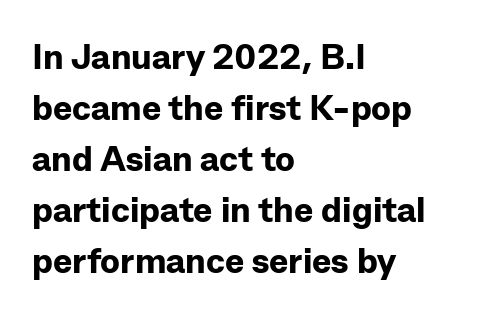
The type family on display is of the sans-serif kind. The rows are spaced the way most documents space them. Check under the words: just untouched page. Caption: multi-line text, flush left, ragged right. These lines are rendered in a variable-pitch font. In terms of posture, this sample is upright.
